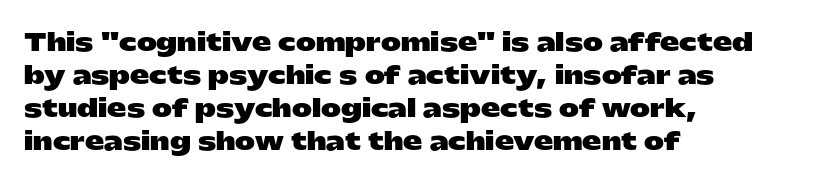
{"italic": "no", "bold": "yes", "underline": "no", "align": "left", "line_spacing": "normal", "line_spacing_ratio": 1.37, "letter_spacing": "normal", "letter_spacing_em": 0.0, "glyph_px": 24}
